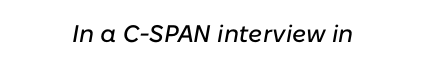
The image shows 24 px text type, italic (leaning right); set centered, normal letter spacing, not underlined.
